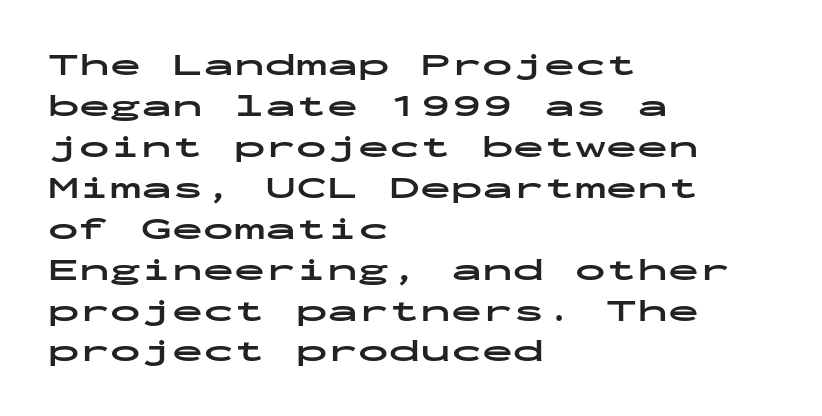
Q: Is the text bold? A: Yes.
Q: Is the text italic (slanted)? A: No, it is upright.
Q: Is the typeface a serif or a sans-serif typeface? A: Sans-serif.
Q: Is the text underlined? A: No.
Q: How is the paragraph aligned? A: Left-aligned.
Q: Is the spacing between letters normal or unusually wide? A: Normal.
Q: Is the spacing between lines tight, normal or loose? A: Normal.
Q: Width (condensed, normal, or wide)? A: Wide.
Q: Stroke contrast? A: Low.
Q: x-height? A: Medium.
Q: Monospaced? A: Yes.
